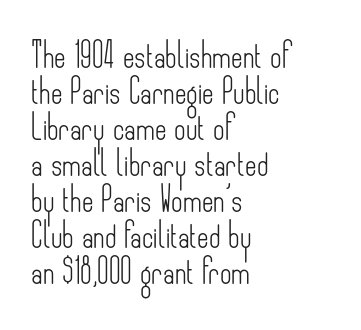
The image shows 25 px text type, upright; set left-aligned, normal line spacing (1.44x), normal letter spacing, not underlined.
